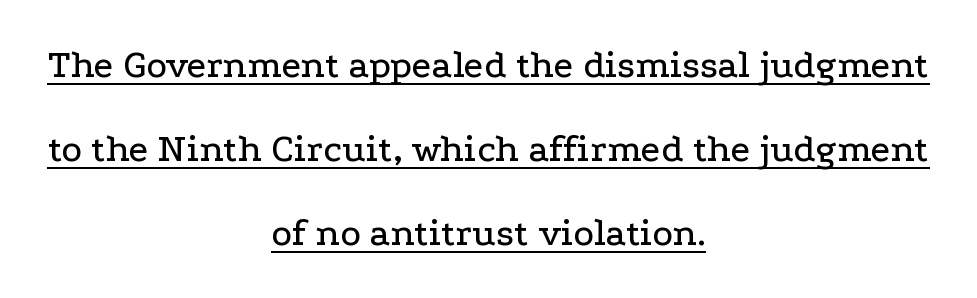
The passage is arranged like a title page — every line centered. Caption: standard tracking, unaltered. Is this a fixed-width face? No — the glyphs have proportional, varying widths. The vertical gap from one line to the next is large. Underlining? Definitely there.
